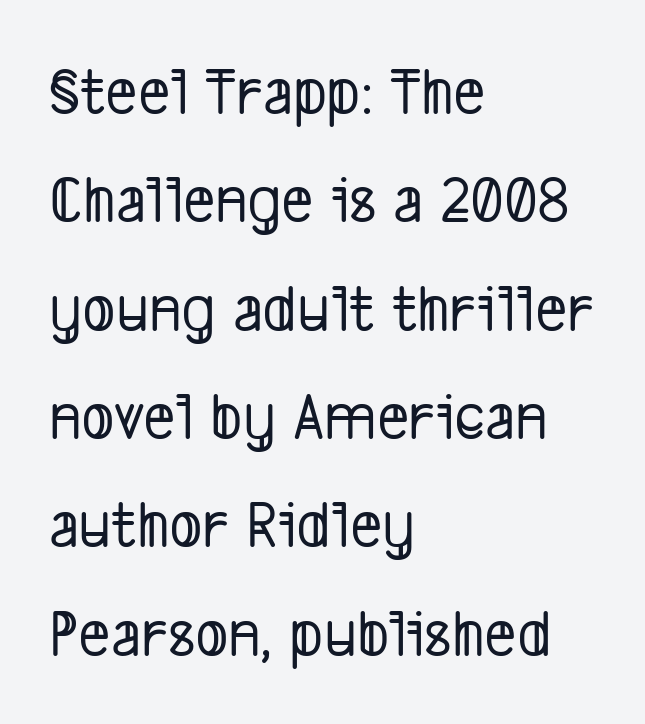
{"serif": "no", "width": "condensed", "stroke_contrast": "low", "x_height": "medium", "monospaced": "no", "underline": "no", "align": "left", "line_spacing": "normal", "line_spacing_ratio": 1.57, "letter_spacing": "normal", "letter_spacing_em": 0.0, "glyph_px": 69}
